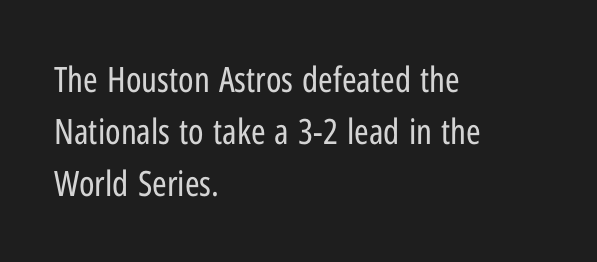
Italic: no, the glyphs are upright roman. In terms of leading, this rendering sits right in the middle. Nothing heavy about these letters — not bold at all. Any mark beneath the type? The region is blank.
